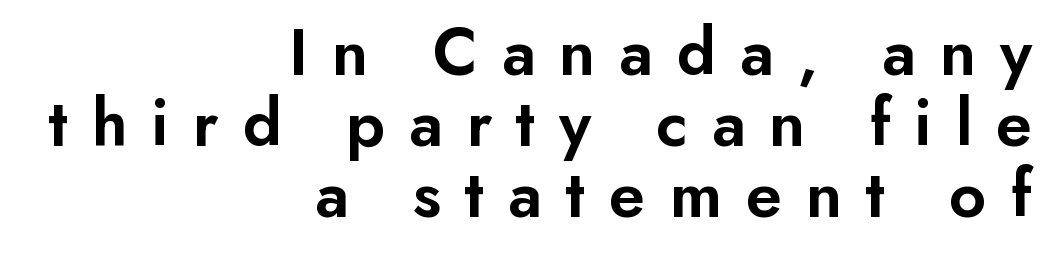
The face used here is proportionally spaced, like ordinary book or web type. Anything drawn beneath the words? Only blank space. When letters stand straight like this, we call the style roman or upright. What stands out about the letter spacing? Its width — letters are far apart.
